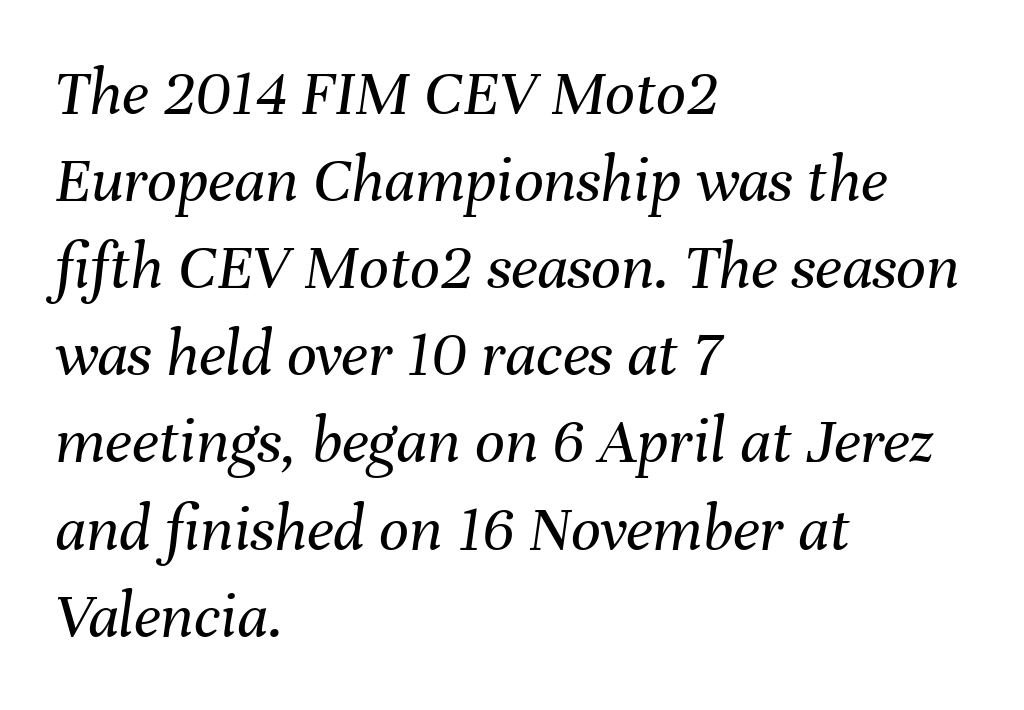
Clear beneath every line of the passage. Notice how the passage keeps a crisp vertical edge on the left only. The type is set solid horizontally, with unmodified tracking. These lines sit exactly where default settings would place them. Designer's note — italics engaged. Weight: regular or lighter.
